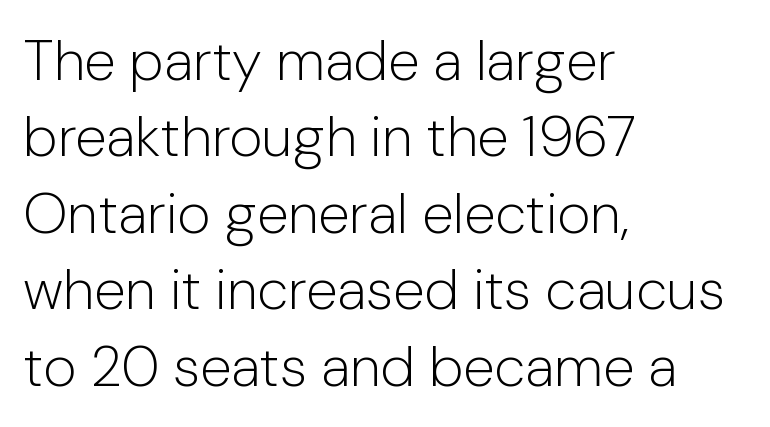
Q: Is the text bold? A: No.
Q: Is the text italic (slanted)? A: No, it is upright.
Q: Is the typeface a serif or a sans-serif typeface? A: Sans-serif.
Q: Is the text underlined? A: No.
Q: How is the paragraph aligned? A: Left-aligned.
Q: Is the spacing between letters normal or unusually wide? A: Normal.
Q: Is the spacing between lines tight, normal or loose? A: Normal.
Q: Width (condensed, normal, or wide)? A: Normal.
Q: Stroke contrast? A: Low.
Q: x-height? A: Medium.
Q: Monospaced? A: No.
